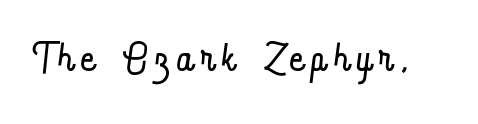
The image shows 57 px light, condensed type; set not underlined; low stroke contrast and a small x-height.
